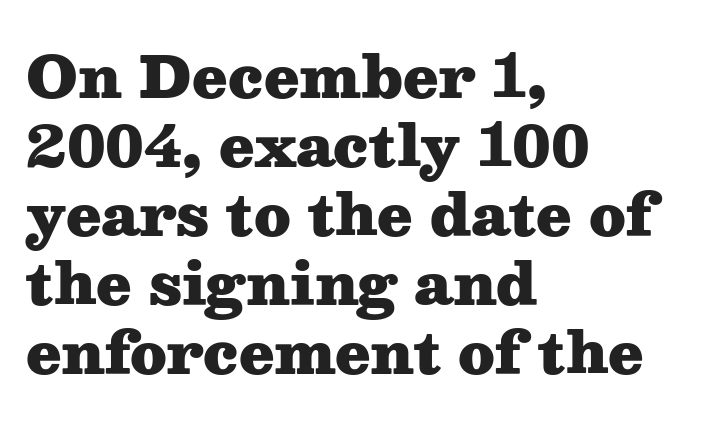
Character widths vary here, with narrow letters taking less room than wide ones. This sample is left-justified, so line endings fall wherever the words run out. The rendering keeps characters at their native spacing. The lettering stays uniformly vertical, giving the passage a roman look. Each glyph is drawn with heavy, bold strokes.
